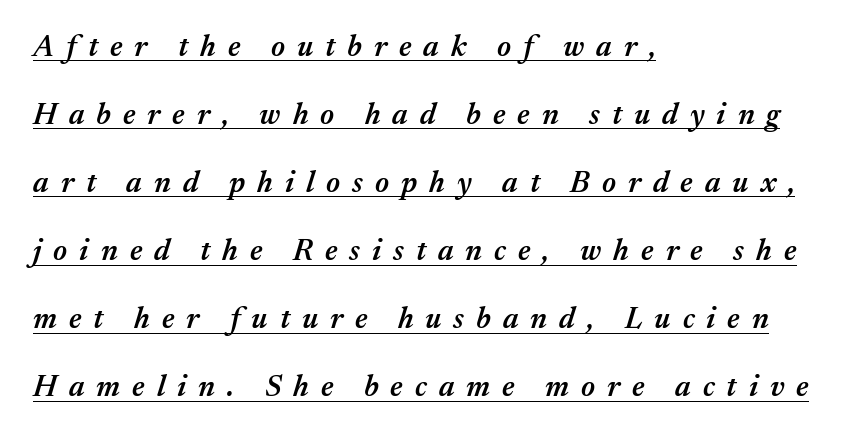
{"italic": "yes", "lean": "right", "slant_degrees": 17, "bold": "semi", "weight": "semibold", "width": "normal", "stroke_contrast": "medium", "x_height": "medium", "monospaced": "no", "underline": "yes", "align": "left", "line_spacing": "loose", "line_spacing_ratio": 2.27, "letter_spacing": "wide", "letter_spacing_em": 0.4, "glyph_px": 30}
